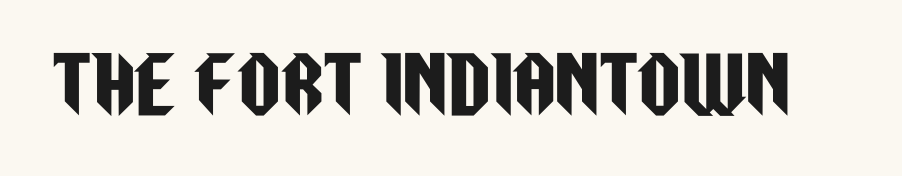
A sans-serif font was chosen for this passage. Unmarked baselines from the first word to the last. These lines are rendered in a variable-pitch font. If you drew a line through each stem, it would be perfectly vertical.
